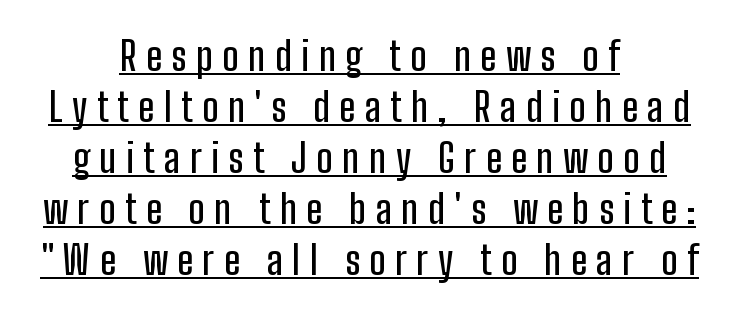
The image shows 39 px condensed sans-serif type, upright; set centered, normal line spacing (1.31x), unusually wide letter spacing (+0.24 em), underlined; low stroke contrast and a medium x-height.
